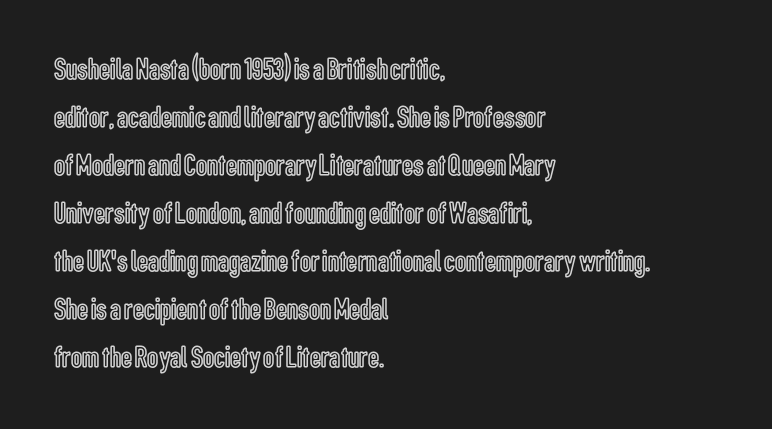
{"italic": "no", "width": "condensed", "x_height": "medium", "monospaced": "no", "underline": "no", "align": "left", "line_spacing": "normal", "line_spacing_ratio": 1.55, "letter_spacing": "normal", "letter_spacing_em": 0.0, "glyph_px": 31}
